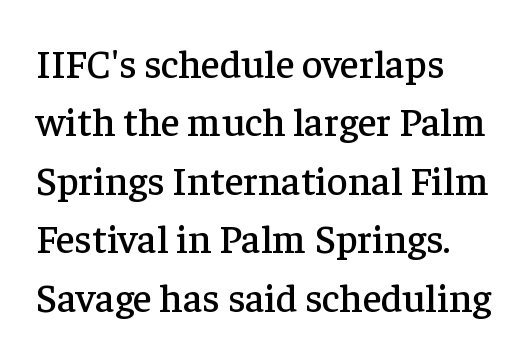
Every character sits straight up, as roman type does. The designer went with a serif here, giving each stem small feet. The text block is weighted toward the left margin, trailing off unevenly rightward. The rows are spaced the way most documents space them. The letterforms sit shoulder to shoulder at normal distance.
